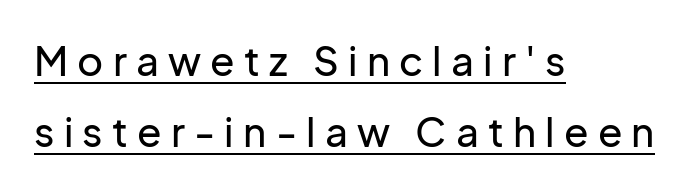
Q: Is the text italic (slanted)? A: No, it is upright.
Q: Is the typeface a serif or a sans-serif typeface? A: Sans-serif.
Q: Is the text underlined? A: Yes.
Q: How is the paragraph aligned? A: Left-aligned.
Q: Is the spacing between letters normal or unusually wide? A: Unusually wide.
Q: Width (condensed, normal, or wide)? A: Normal.
Q: Stroke contrast? A: Low.
Q: x-height? A: Medium.
Q: Monospaced? A: No.
